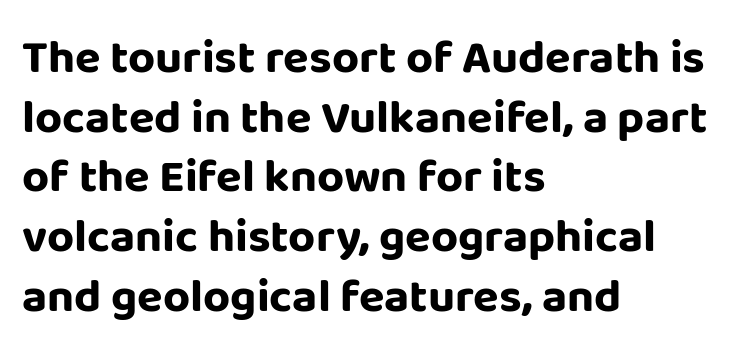
Q: Is the text bold? A: Yes.
Q: Is the text italic (slanted)? A: No, it is upright.
Q: Is the typeface a serif or a sans-serif typeface? A: Sans-serif.
Q: Is the text underlined? A: No.
Q: How is the paragraph aligned? A: Left-aligned.
Q: Is the spacing between letters normal or unusually wide? A: Normal.
Q: Is the spacing between lines tight, normal or loose? A: Normal.
Q: Width (condensed, normal, or wide)? A: Normal.
Q: Stroke contrast? A: Low.
Q: x-height? A: Large.
Q: Monospaced? A: No.
